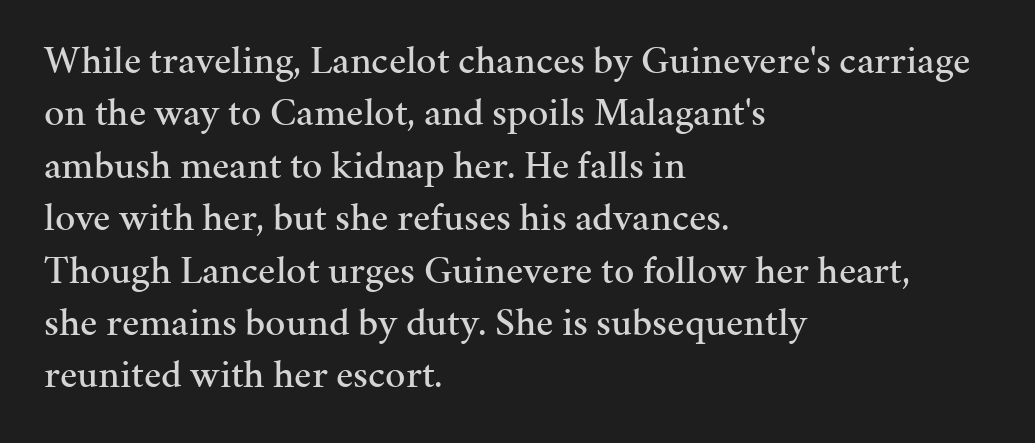
Q: Is the text italic (slanted)? A: No, it is upright.
Q: Is the typeface a serif or a sans-serif typeface? A: Serif.
Q: Is the text underlined? A: No.
Q: How is the paragraph aligned? A: Left-aligned.
Q: Is the spacing between letters normal or unusually wide? A: Normal.
Q: Is the spacing between lines tight, normal or loose? A: Normal.
Q: Width (condensed, normal, or wide)? A: Normal.
Q: Stroke contrast? A: Medium.
Q: x-height? A: Medium.
Q: Monospaced? A: No.
